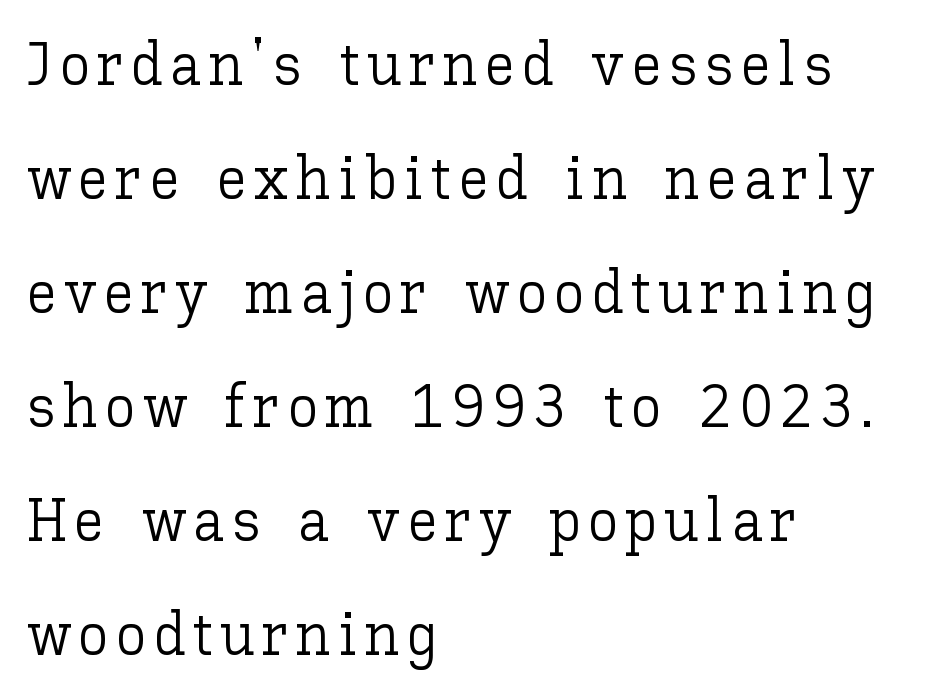
The face used here is proportionally spaced, like ordinary book or web type. Posture: upright roman. Summary of weight: not heavy and not bold. Teacher's note: observe the even left margin — that is flush-left alignment. Type without underlining.
